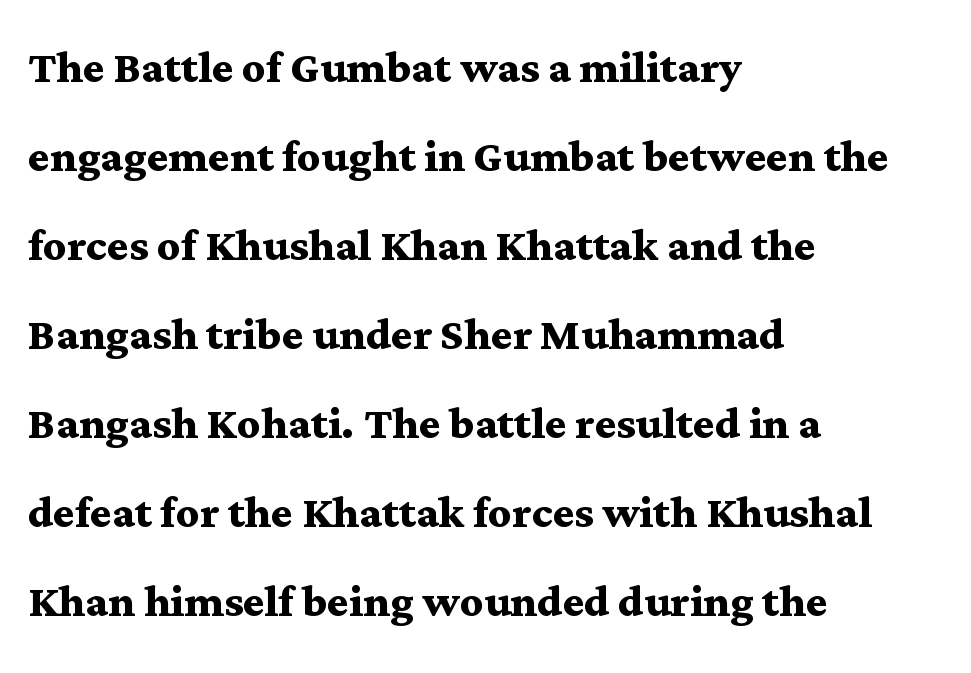
Any mark beneath the type? The region is blank. Between one letter and the next there's only the usual sliver of space. Note the varied advance widths — an 'i' is clearly narrower than an 'm'. The rendering shows small feet on the letterforms — a serif design.
